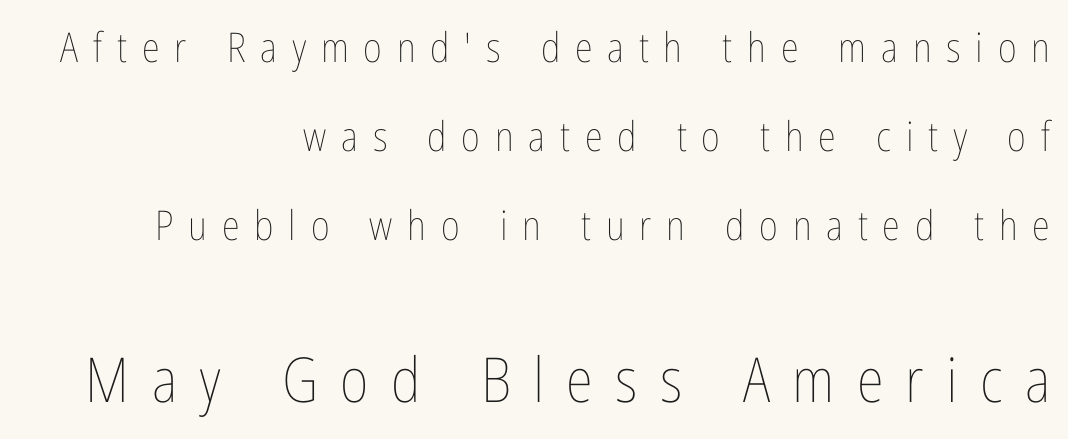
Q: Is the text bold? A: No.
Q: Is the text italic (slanted)? A: No, it is upright.
Q: Is the text underlined? A: No.
Q: How is the paragraph aligned? A: Right-aligned.
Q: Is the spacing between letters normal or unusually wide? A: Unusually wide.
Q: Is the spacing between lines tight, normal or loose? A: Loose.
Q: Which block of text is set in a larger size, the first (top) or the second (bottom)? A: The second (bottom) one.
Q: Width (condensed, normal, or wide)? A: Condensed.
Q: Stroke contrast? A: Low.
Q: x-height? A: Medium.
Q: Monospaced? A: No.
